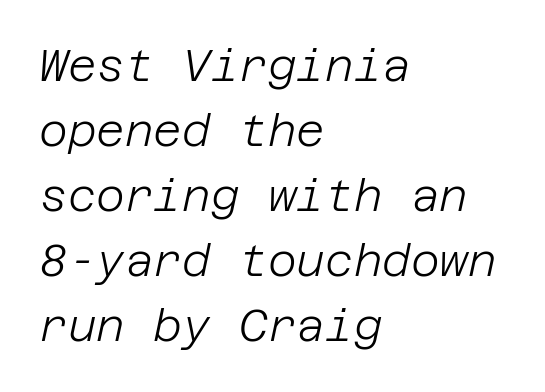
{"italic": "yes", "lean": "right", "slant_degrees": 12, "bold": "no", "weight": "light", "width": "normal", "stroke_contrast": "low", "x_height": "large", "underline": "no", "align": "left", "line_spacing": "normal", "line_spacing_ratio": 1.48, "letter_spacing": "normal", "letter_spacing_em": 0.0, "glyph_px": 44}
